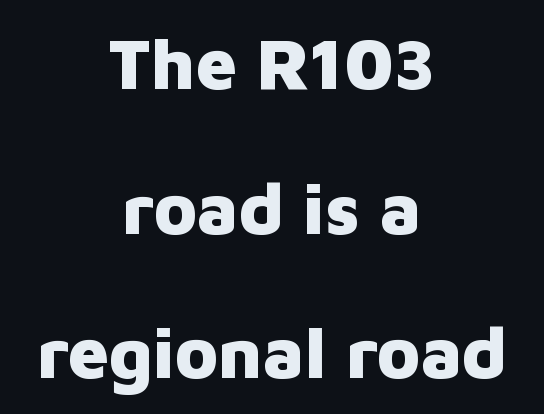
Q: Is the text bold? A: Yes.
Q: Is the text italic (slanted)? A: No, it is upright.
Q: Is the typeface a serif or a sans-serif typeface? A: Sans-serif.
Q: Is the text underlined? A: No.
Q: How is the paragraph aligned? A: Centered.
Q: Is the spacing between letters normal or unusually wide? A: Normal.
Q: Is the spacing between lines tight, normal or loose? A: Loose.
Q: Width (condensed, normal, or wide)? A: Normal.
Q: Stroke contrast? A: Low.
Q: x-height? A: Medium.
Q: Monospaced? A: No.
